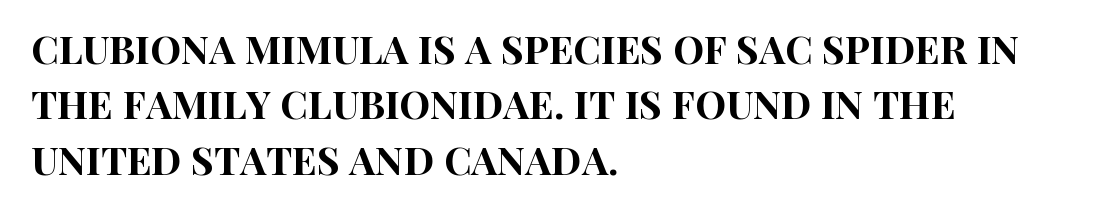
Q: Is the text italic (slanted)? A: No, it is upright.
Q: Is the typeface a serif or a sans-serif typeface? A: Sans-serif.
Q: Is the text underlined? A: No.
Q: How is the paragraph aligned? A: Left-aligned.
Q: Is the spacing between letters normal or unusually wide? A: Normal.
Q: Is the spacing between lines tight, normal or loose? A: Normal.
Q: Width (condensed, normal, or wide)? A: Condensed.
Q: Stroke contrast? A: High.
Q: x-height? A: Large.
Q: Monospaced? A: No.
